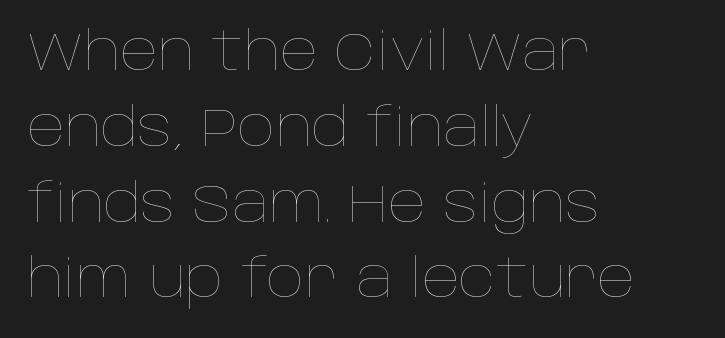
{"italic": "no", "bold": "no", "weight": "thin", "width": "normal", "stroke_contrast": "low", "x_height": "large", "monospaced": "no", "underline": "no", "align": "left", "line_spacing": "normal", "line_spacing_ratio": 1.43, "letter_spacing": "normal", "letter_spacing_em": 0.0, "glyph_px": 53}
